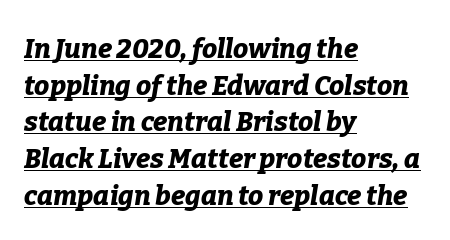
{"italic": "yes", "lean": "right", "slant_degrees": 9, "bold": "yes", "underline": "yes", "align": "left", "line_spacing": "normal", "line_spacing_ratio": 1.36, "letter_spacing": "normal", "letter_spacing_em": 0.0, "glyph_px": 27}
